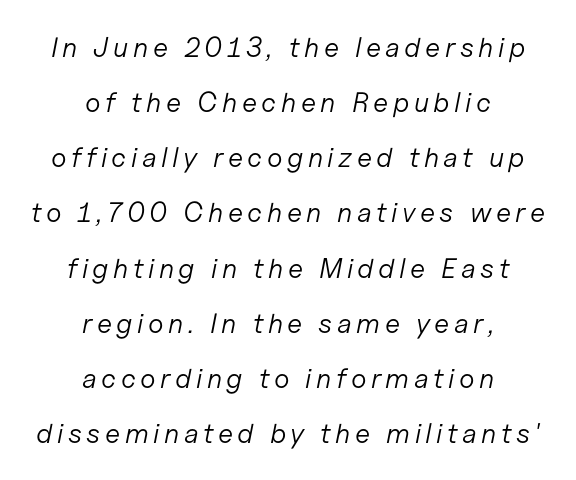
Is this a fixed-width face? No — the glyphs have proportional, varying widths. The block of text is sparse from top to bottom, with ample space between rows. Would a proofreader flag this as italicized? Yes. Layout note: lines centered. The letters look calm and open, with moderate or lighter stems. Underline: absent.
